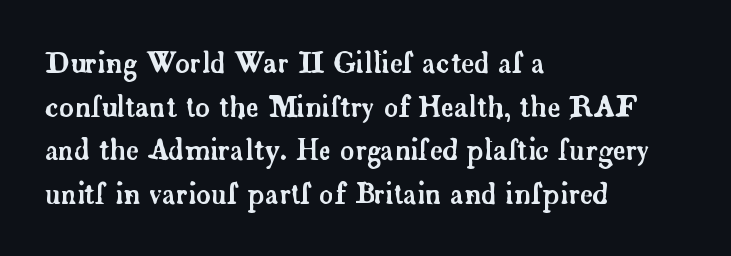
Q: Is the text italic (slanted)? A: No, it is upright.
Q: Is the typeface a serif or a sans-serif typeface? A: Serif.
Q: Is the text underlined? A: No.
Q: How is the paragraph aligned? A: Left-aligned.
Q: Is the spacing between letters normal or unusually wide? A: Normal.
Q: Is the spacing between lines tight, normal or loose? A: Normal.
Q: Width (condensed, normal, or wide)? A: Normal.
Q: Stroke contrast? A: Low.
Q: x-height? A: Small.
Q: Monospaced? A: No.
